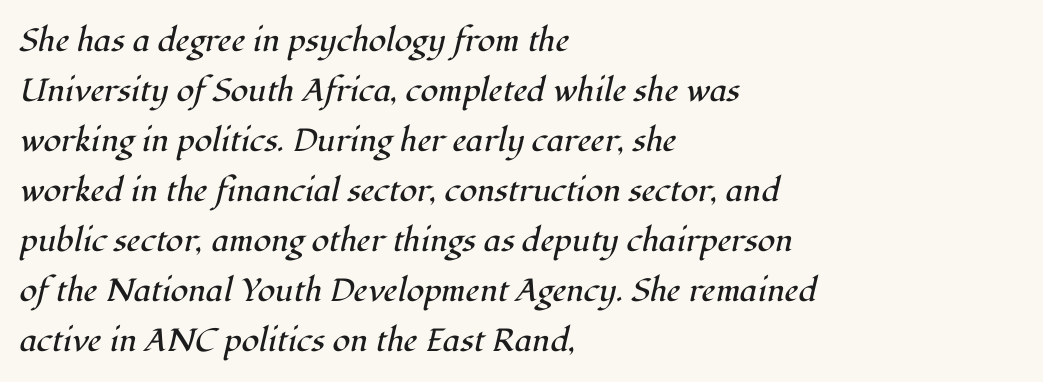
Q: Is the text bold? A: No.
Q: Is the text italic (slanted)? A: Yes, it leans right by about 12 degrees.
Q: Is the typeface a serif or a sans-serif typeface? A: Serif.
Q: Is the text underlined? A: No.
Q: How is the paragraph aligned? A: Left-aligned.
Q: Is the spacing between letters normal or unusually wide? A: Normal.
Q: Is the spacing between lines tight, normal or loose? A: Normal.
Q: Width (condensed, normal, or wide)? A: Normal.
Q: Stroke contrast? A: High.
Q: x-height? A: Medium.
Q: Monospaced? A: No.
